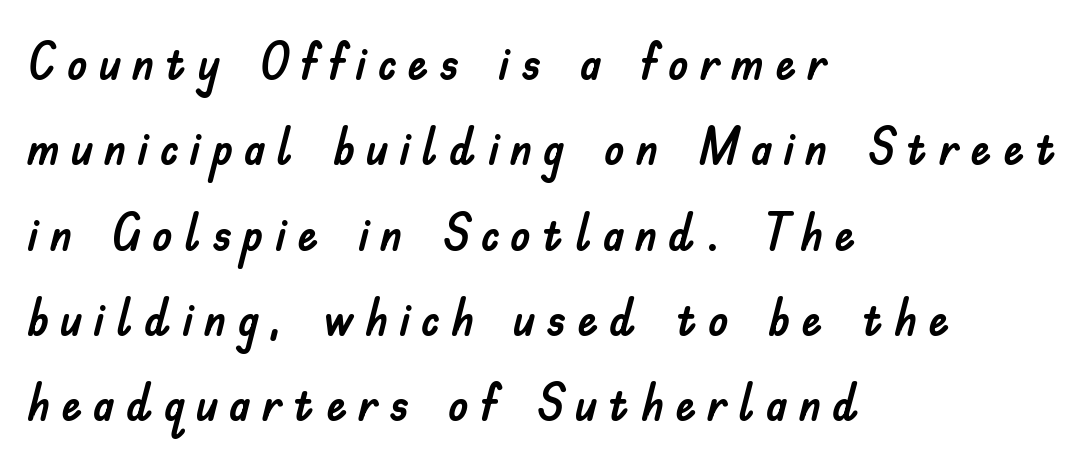
Teacher's note: observe the even left margin — that is flush-left alignment. Regarding leading, the lines here are spaced in the standard way. This sample has the flowing, uneven cadence of proportional lettering. Words float on clear page, feet unadorned. Letter spacing: wide.
